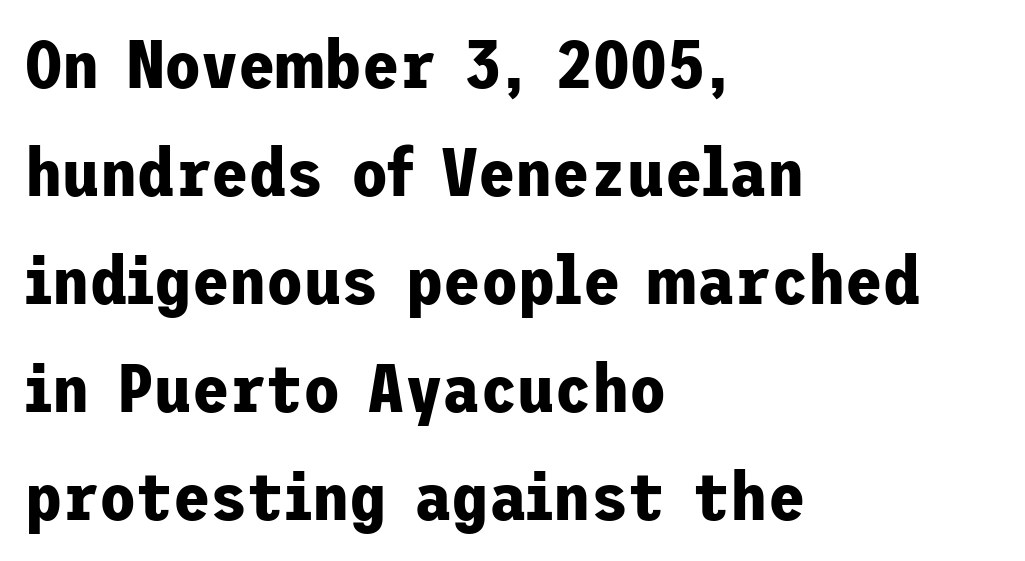
Q: Is the text bold? A: Yes.
Q: Is the text italic (slanted)? A: No, it is upright.
Q: Is the typeface a serif or a sans-serif typeface? A: Sans-serif.
Q: Is the text underlined? A: No.
Q: How is the paragraph aligned? A: Left-aligned.
Q: Is the spacing between letters normal or unusually wide? A: Normal.
Q: Is the spacing between lines tight, normal or loose? A: Normal.
Q: Width (condensed, normal, or wide)? A: Normal.
Q: Stroke contrast? A: Low.
Q: x-height? A: Medium.
